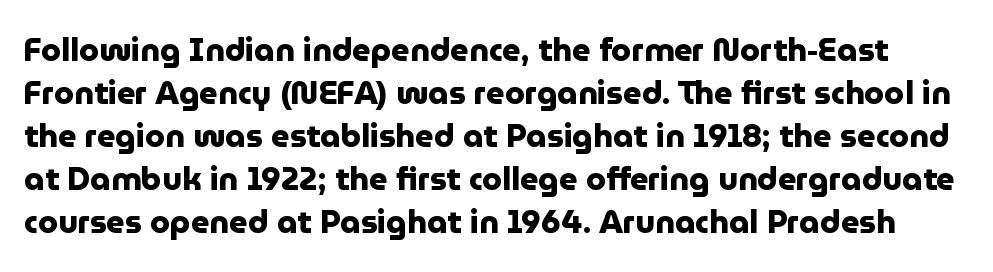
The image shows 32 px heavy sans-serif type, upright; set normal line spacing (1.34x), normal letter spacing, not underlined; low stroke contrast and a medium x-height.
